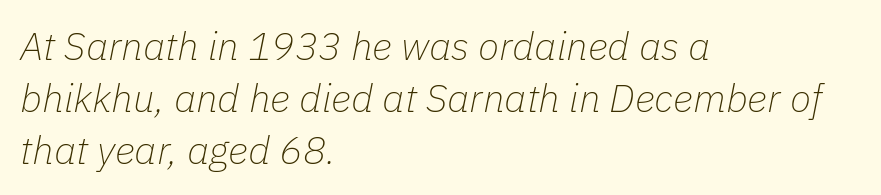
Q: Is the text bold? A: No.
Q: Is the text italic (slanted)? A: Yes, it leans right by about 11 degrees.
Q: Is the text underlined? A: No.
Q: How is the paragraph aligned? A: Left-aligned.
Q: Is the spacing between letters normal or unusually wide? A: Normal.
Q: Is the spacing between lines tight, normal or loose? A: Normal.
Q: Width (condensed, normal, or wide)? A: Normal.
Q: Stroke contrast? A: Low.
Q: x-height? A: Medium.
Q: Monospaced? A: No.
